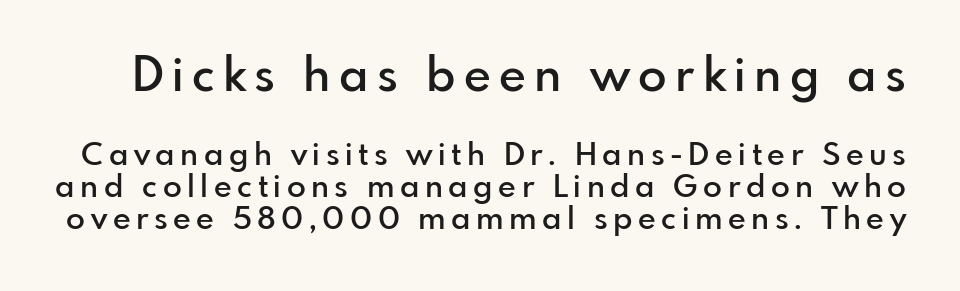
The image shows 47 px semibold sans-serif type, upright; set tight line spacing (1.03x), not underlined; the first (top) block is 1.52x larger; low stroke contrast and a small x-height.
